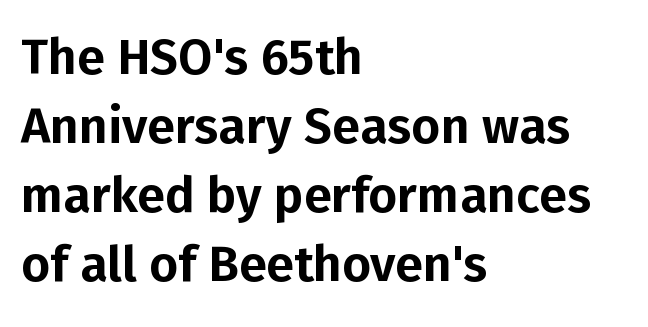
{"serif": "no", "italic": "no", "width": "normal", "stroke_contrast": "low", "x_height": "medium", "monospaced": "no", "underline": "no", "align": "left", "line_spacing": "normal", "line_spacing_ratio": 1.38, "letter_spacing": "normal", "letter_spacing_em": 0.0, "glyph_px": 50}
